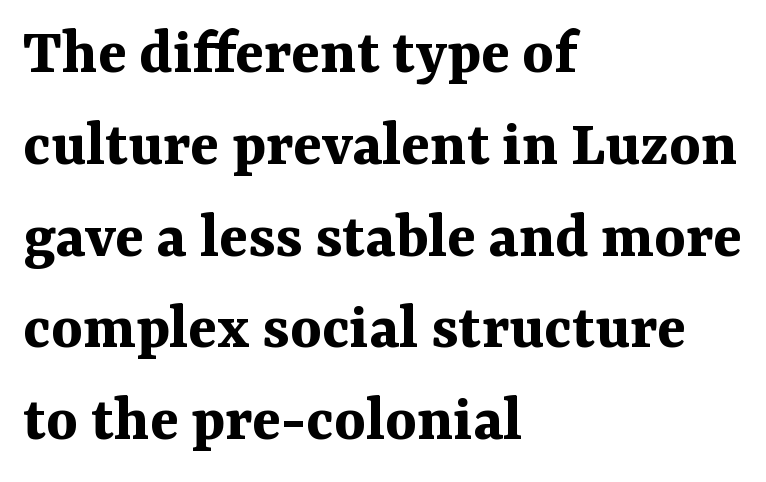
The image shows 67 px bold serif type, upright; set left-aligned, normal line spacing (1.37x), normal letter spacing, not underlined; medium stroke contrast and a medium x-height.
